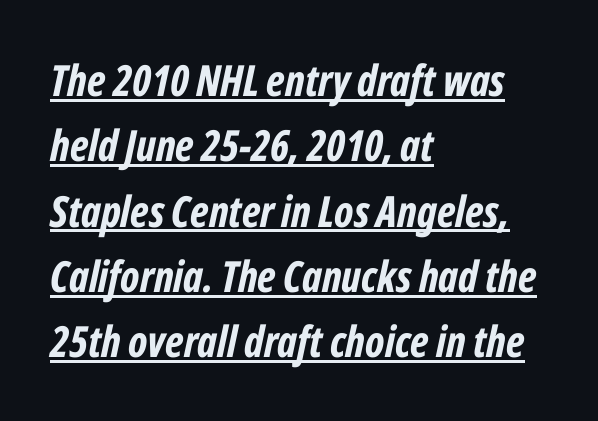
{"italic": "yes", "lean": "right", "slant_degrees": 12, "bold": "yes", "weight": "bold", "width": "condensed", "stroke_contrast": "low", "x_height": "medium", "monospaced": "no", "underline": "yes", "align": "left", "line_spacing": "normal", "line_spacing_ratio": 1.52, "letter_spacing": "normal", "letter_spacing_em": 0.0, "glyph_px": 43}
